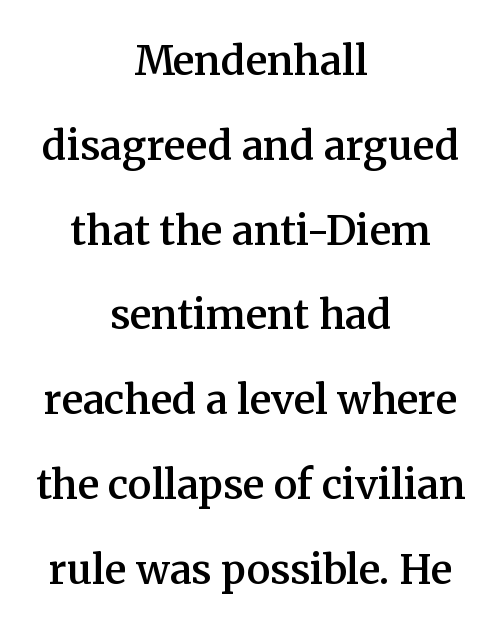
{"serif": "yes", "italic": "no", "bold": "semi", "weight": "semibold", "width": "normal", "stroke_contrast": "medium", "x_height": "medium", "monospaced": "no", "underline": "no", "align": "center", "line_spacing": "loose", "line_spacing_ratio": 2.12, "letter_spacing": "normal", "letter_spacing_em": 0.0, "glyph_px": 40}
